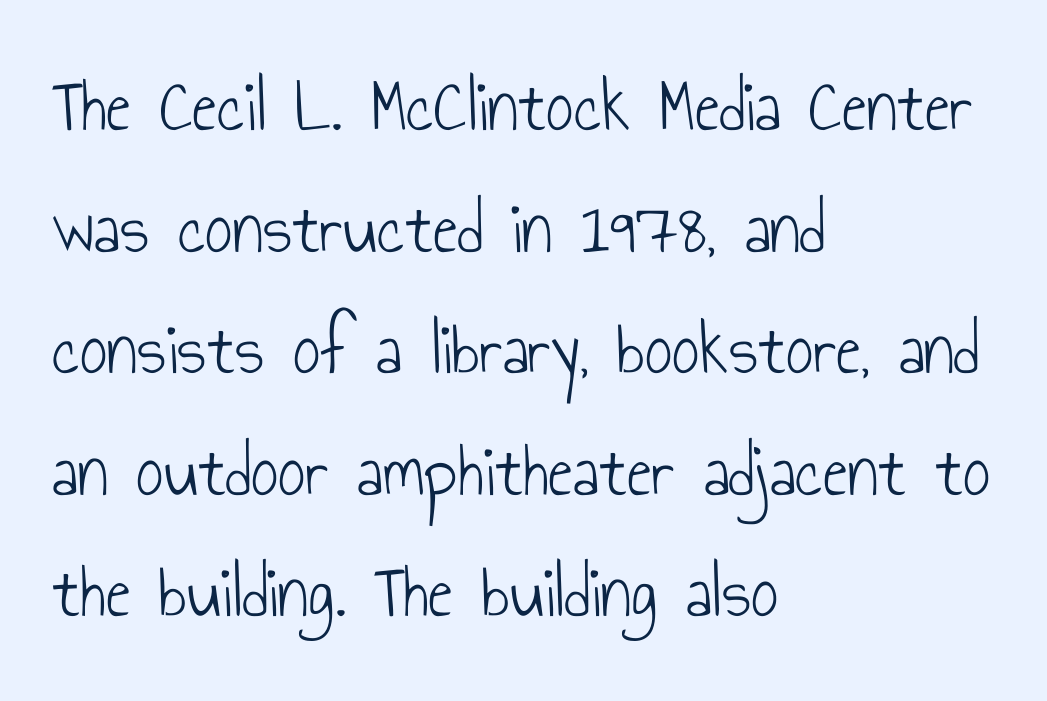
Note the varied advance widths — an 'i' is clearly narrower than an 'm'. This reads as an unemphasized weight, regular at the heaviest. The lettering holds an erect, upright posture throughout. Honestly, there is no underline to notice here at all. Look at the bottom of the vertical strokes: they stop flat, with no serifs.
